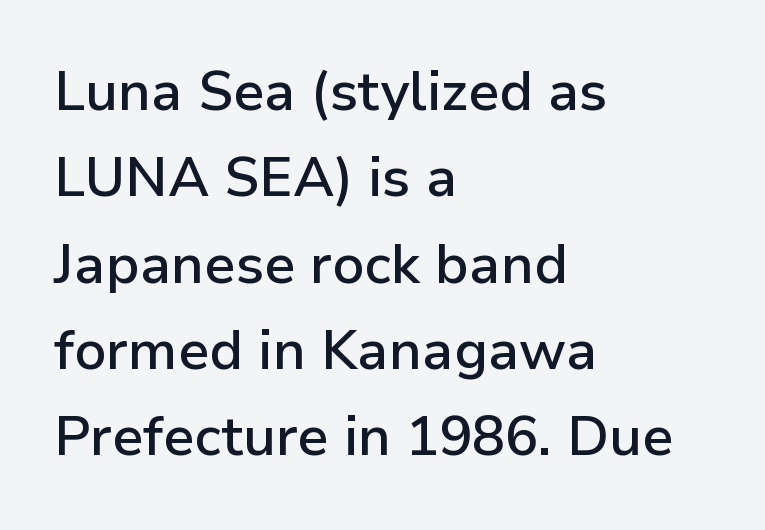
Do the characters align in a grid? No, the font is proportional. What's the leading like? Ordinary, nothing unusual. You can tell it's not italic because the verticals are truly vertical. The horizontal fit of the characters is conventional and even. A somewhat darkened texture: the type is semibold rather than bold.
